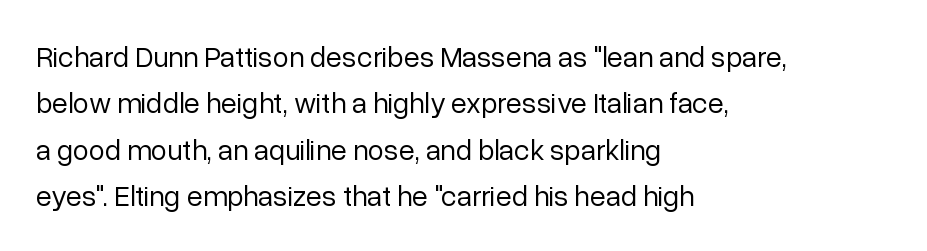
Q: Is the text bold? A: No.
Q: Is the text italic (slanted)? A: No, it is upright.
Q: Is the typeface a serif or a sans-serif typeface? A: Sans-serif.
Q: Is the text underlined? A: No.
Q: How is the paragraph aligned? A: Left-aligned.
Q: Is the spacing between letters normal or unusually wide? A: Normal.
Q: Is the spacing between lines tight, normal or loose? A: Normal.
Q: Width (condensed, normal, or wide)? A: Normal.
Q: Stroke contrast? A: Low.
Q: x-height? A: Medium.
Q: Monospaced? A: No.
